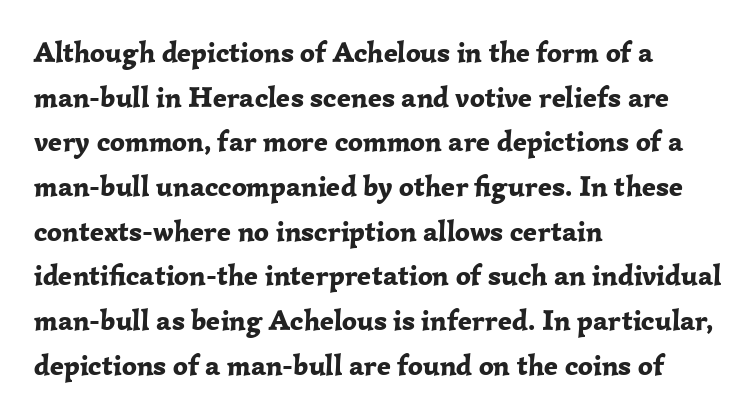
Q: Is the text bold? A: Yes.
Q: Is the text italic (slanted)? A: No, it is upright.
Q: Is the typeface a serif or a sans-serif typeface? A: Serif.
Q: Is the text underlined? A: No.
Q: How is the paragraph aligned? A: Left-aligned.
Q: Is the spacing between letters normal or unusually wide? A: Normal.
Q: Is the spacing between lines tight, normal or loose? A: Normal.
Q: Width (condensed, normal, or wide)? A: Normal.
Q: Stroke contrast? A: Low.
Q: x-height? A: Medium.
Q: Monospaced? A: No.
